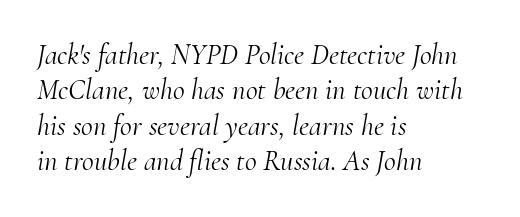
{"serif": "yes", "italic": "yes", "lean": "right", "slant_degrees": 10, "bold": "no", "weight": "light", "width": "normal", "stroke_contrast": "medium", "x_height": "small", "monospaced": "no", "underline": "no", "align": "left", "line_spacing_ratio": 1.22, "letter_spacing": "normal", "letter_spacing_em": 0.0, "glyph_px": 29}
